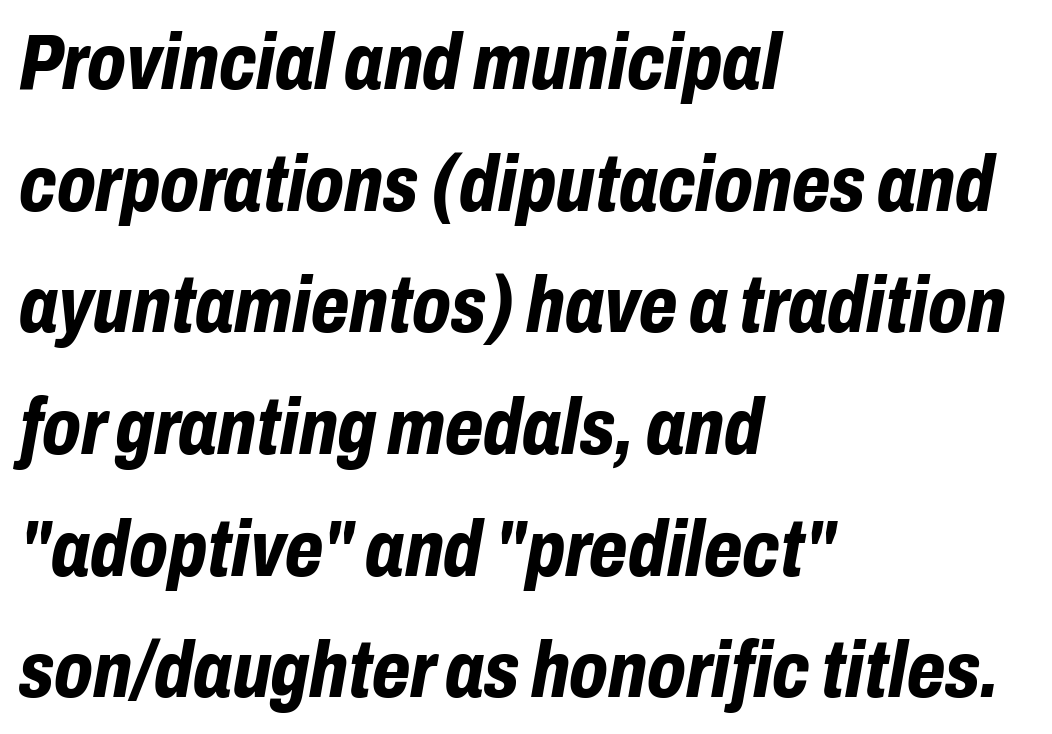
Q: Is the text bold? A: Yes.
Q: Is the text italic (slanted)? A: Yes, it leans right by about 10 degrees.
Q: Is the text underlined? A: No.
Q: How is the paragraph aligned? A: Left-aligned.
Q: Is the spacing between letters normal or unusually wide? A: Normal.
Q: Is the spacing between lines tight, normal or loose? A: Normal.
Q: Width (condensed, normal, or wide)? A: Condensed.
Q: Stroke contrast? A: Low.
Q: x-height? A: Medium.
Q: Monospaced? A: No.
